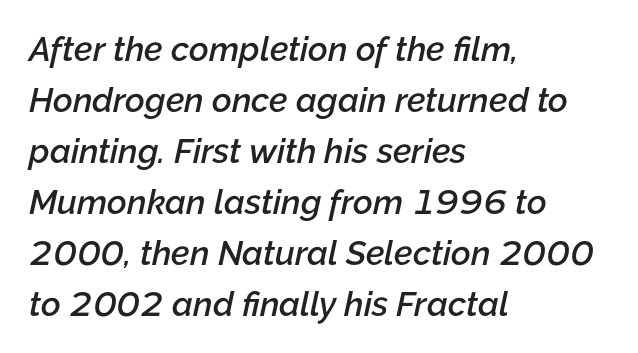
The image shows 34 px semibold type, italic (leaning right); set left-aligned, normal line spacing (1.5x), normal letter spacing, not underlined; low stroke contrast and a medium x-height.
